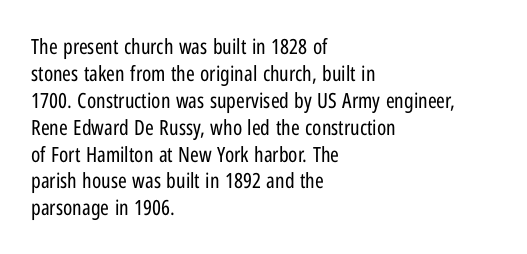
These lines keep a tight, regular rhythm from letter to letter. The rows are spaced the way most documents space them. Nothing heavy about these letters — not bold at all. A roman cut, with each character standing at attention. Check under the words: just untouched page. All the whitespace from short lines collects on the right.
